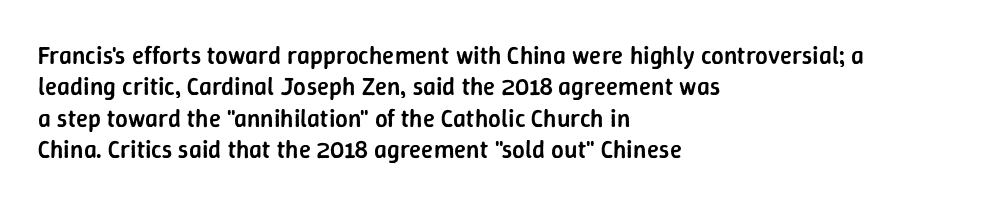
The image shows 25 px text type, upright; set left-aligned, normal line spacing (1.26x), normal letter spacing, not underlined.
